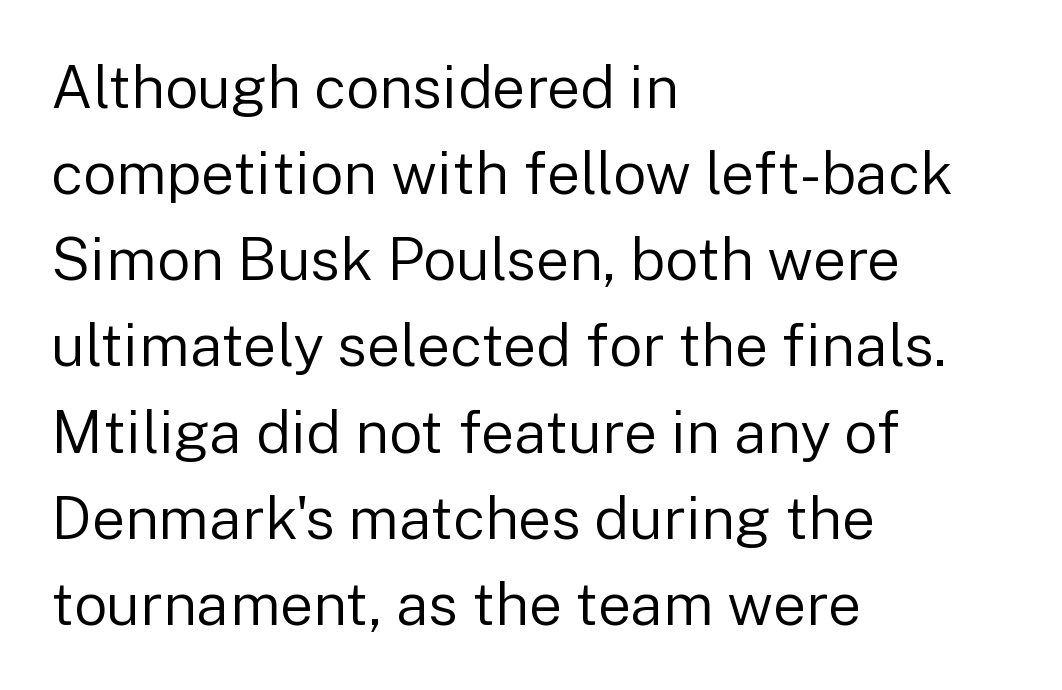
The image shows 59 px regular-weight sans-serif type, upright; set left-aligned, normal line spacing (1.46x), normal letter spacing, not underlined; low stroke contrast and a medium x-height.
